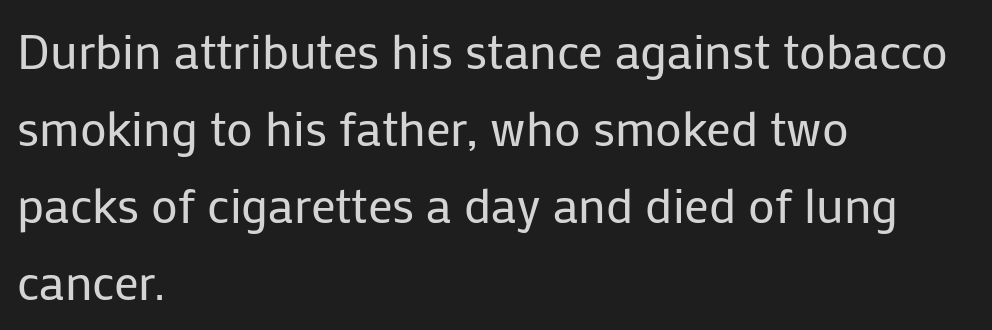
Short and long lines alike share a common starting point at left. A typesetter would mark this as roman, not italic. Weight: regular or lighter. The lines sit at an ordinary, default distance from one another. These lines are rendered in a variable-pitch font. In terms of letterform style, serifs are entirely absent.
